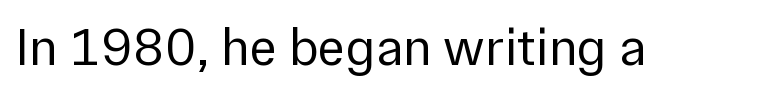
The image shows 53 px regular-weight sans-serif type, upright; set normal letter spacing, not underlined; a medium x-height.
